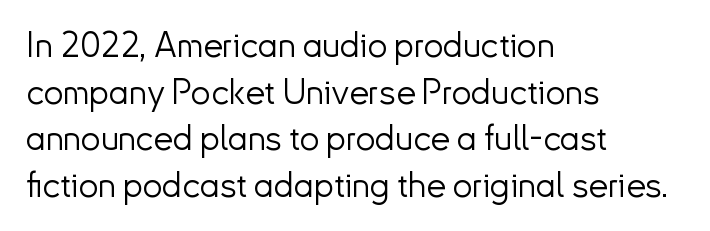
The lines sit at an ordinary, default distance from one another. Between one letter and the next there's only the usual sliver of space. The face used here is proportionally spaced, like ordinary book or web type. Honestly, there is no underline to notice here at all.
